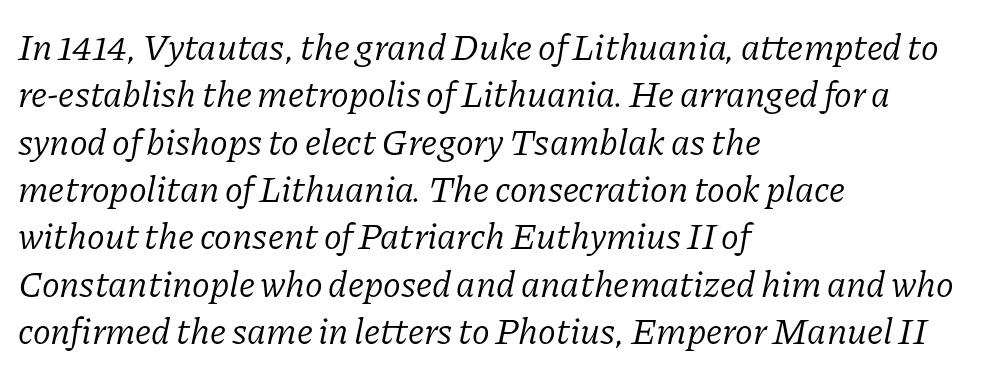
Check the space under the baseline: it is left empty. Left-aligned paragraph, ragged on the right. The rendering applies a slant to the glyphs. Regarding serifs, this sample has them. Line spacing here is normal. Standard letterfit; no display-style spreading of the glyphs.
